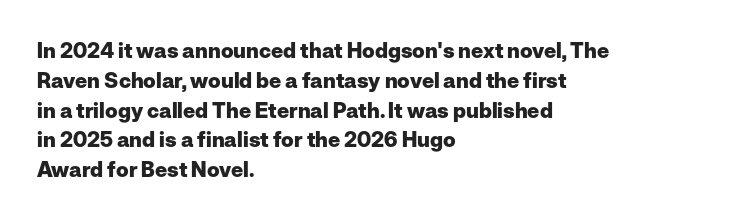
Q: Is the text bold? A: Yes.
Q: Is the text italic (slanted)? A: No, it is upright.
Q: Is the text underlined? A: No.
Q: How is the paragraph aligned? A: Left-aligned.
Q: Is the spacing between letters normal or unusually wide? A: Normal.
Q: Is the spacing between lines tight, normal or loose? A: Normal.
